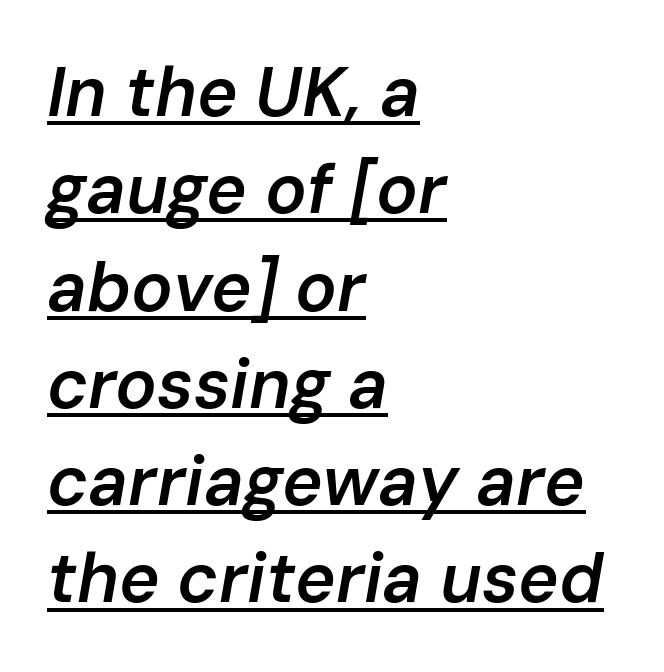
Stroke thickness is moderately raised; the sample reads as semibold. In designer terms, the underline attribute is active on this setting. Typeset ragged right — the left edge is the straight one. Observe the lean: these are italic letterforms.
